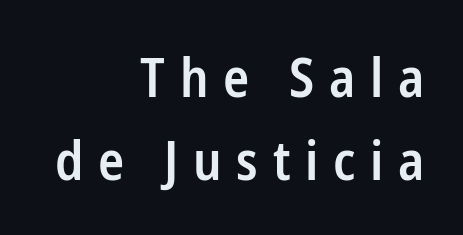
Every stem runs plumb, perpendicular to the baseline. Each letter keeps its own natural width here, so spacing adapts to shape. To sum up the face: it is a sans, with no serifs. This is the in-between weight designers call semibold or demi.
